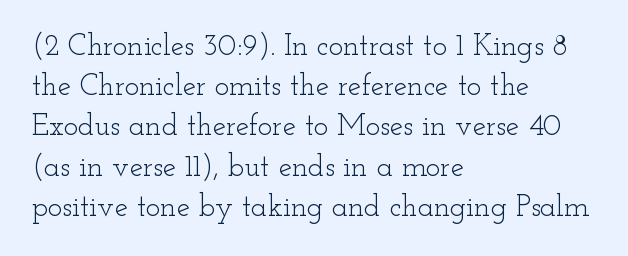
The image shows 30 px light, wide serif type, upright; set left-aligned, normal line spacing (1.34x), normal letter spacing, not underlined; low stroke contrast and a small x-height.
